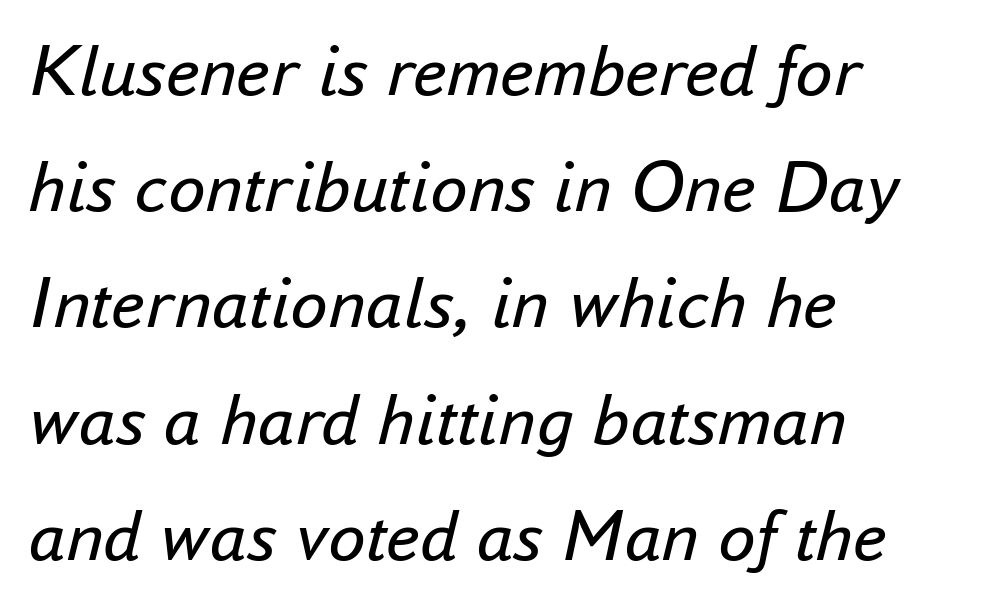
The text carries the slant typical of an italic or oblique font. These lines are rendered in a variable-pitch font. The font is comparable to plain body text, perhaps lighter. The space between consecutive lines is moderate. Left-aligned paragraph, ragged on the right.
